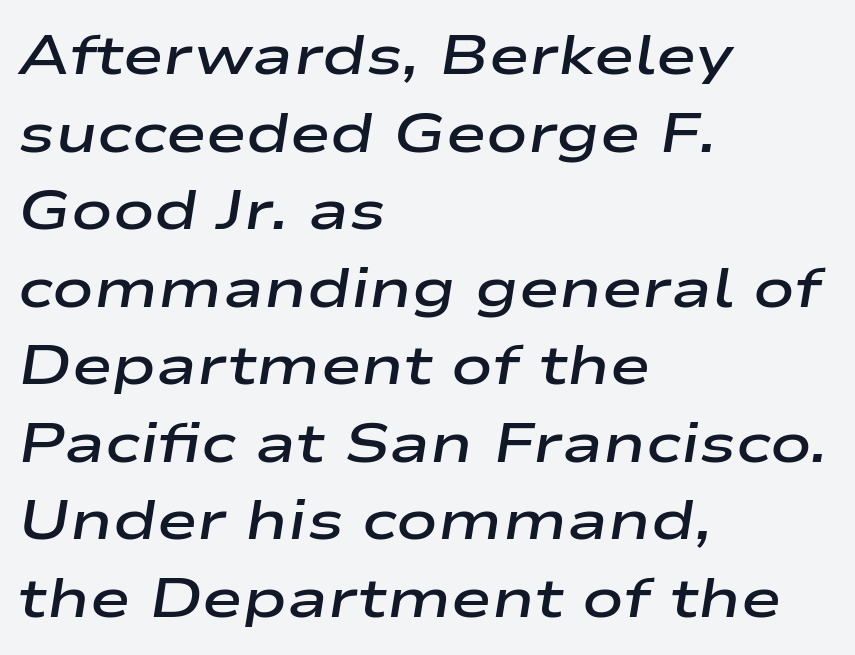
Q: Is the text bold? A: Semi-bold.
Q: Is the text italic (slanted)? A: Yes, it leans right by about 9 degrees.
Q: Is the text underlined? A: No.
Q: How is the paragraph aligned? A: Left-aligned.
Q: Is the spacing between letters normal or unusually wide? A: Normal.
Q: Is the spacing between lines tight, normal or loose? A: Normal.
Q: Width (condensed, normal, or wide)? A: Wide.
Q: Stroke contrast? A: Low.
Q: x-height? A: Medium.
Q: Monospaced? A: No.
